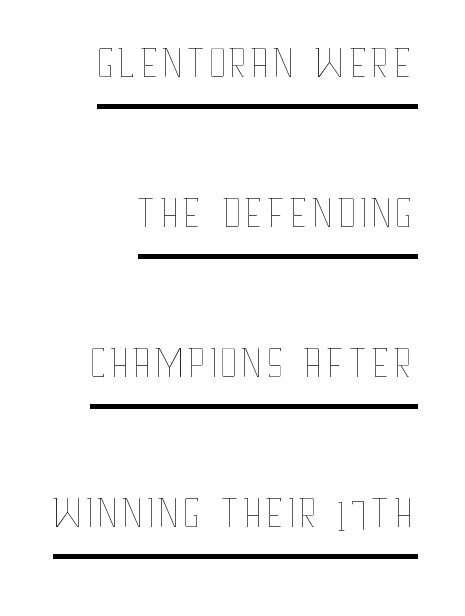
Q: Is the text bold? A: No.
Q: Is the text italic (slanted)? A: No, it is upright.
Q: Is the text underlined? A: Yes.
Q: How is the paragraph aligned? A: Right-aligned.
Q: Is the spacing between letters normal or unusually wide? A: Normal.
Q: Is the spacing between lines tight, normal or loose? A: Loose.
Q: Width (condensed, normal, or wide)? A: Condensed.
Q: Stroke contrast? A: Low.
Q: x-height? A: Large.
Q: Monospaced? A: No.
